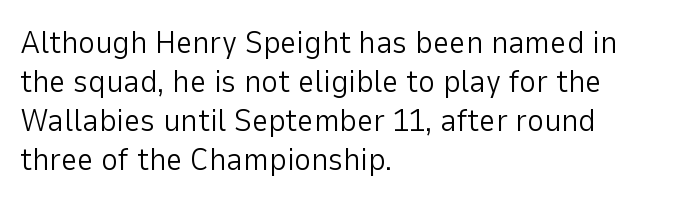
Descenders are the only things crossing below the line. Honestly, the letter spacing is just normal — you wouldn't notice it. The axis of the letterforms is exactly vertical. A light-to-regular cut is what we see here. Proportional: the letters do not fall into vertical columns.
